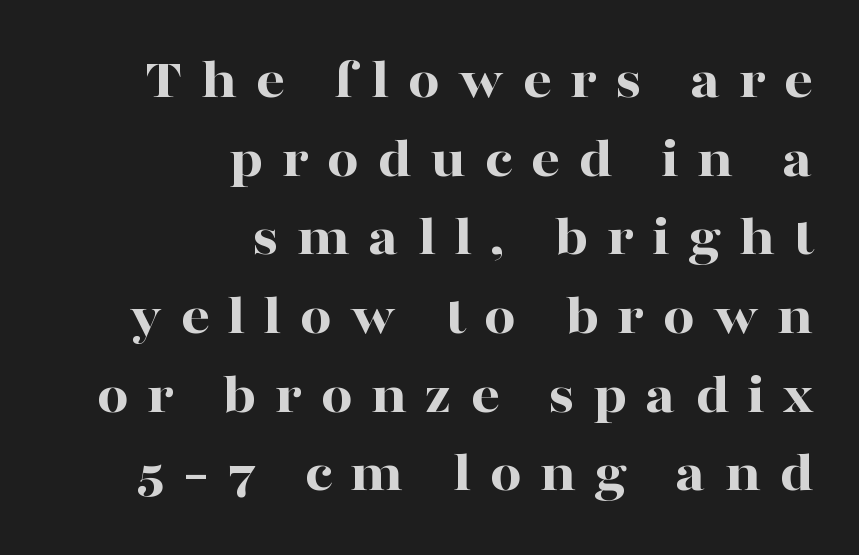
This sample uses a serif face. The strokes are fattened all the way to bold. If you measured baseline to baseline, you'd find a middling distance. The specimen reads as upright at a glance.
